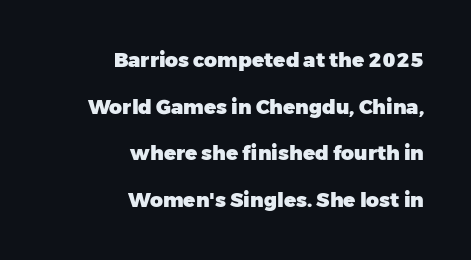
The image shows 20 px bold type, upright; set right-aligned, loose line spacing (2.33x), normal letter spacing, not underlined.
